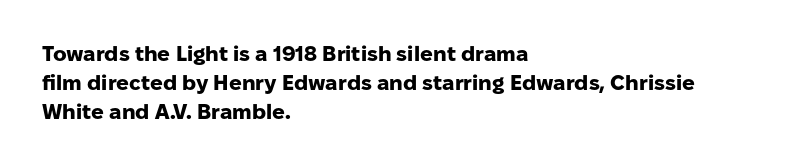
Q: Is the text bold? A: Yes.
Q: Is the text italic (slanted)? A: No, it is upright.
Q: Is the text underlined? A: No.
Q: How is the paragraph aligned? A: Left-aligned.
Q: Is the spacing between letters normal or unusually wide? A: Normal.
Q: Is the spacing between lines tight, normal or loose? A: Normal.
